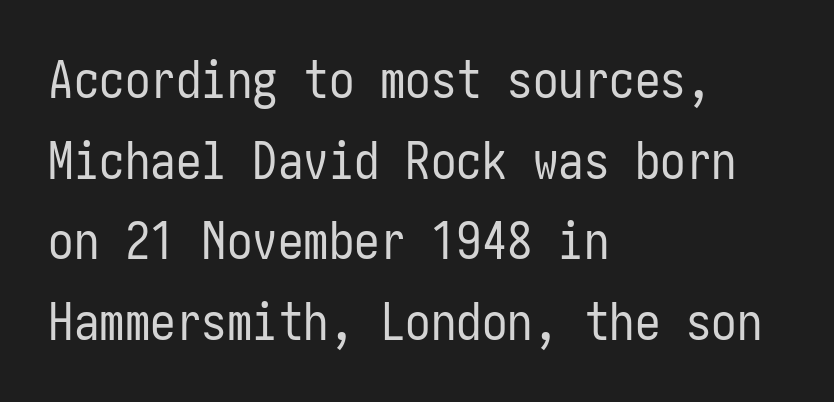
The image shows 51 px regular-weight, condensed sans-serif type, upright; set left-aligned, normal line spacing (1.58x), normal letter spacing, not underlined; low stroke contrast and a medium x-height.
